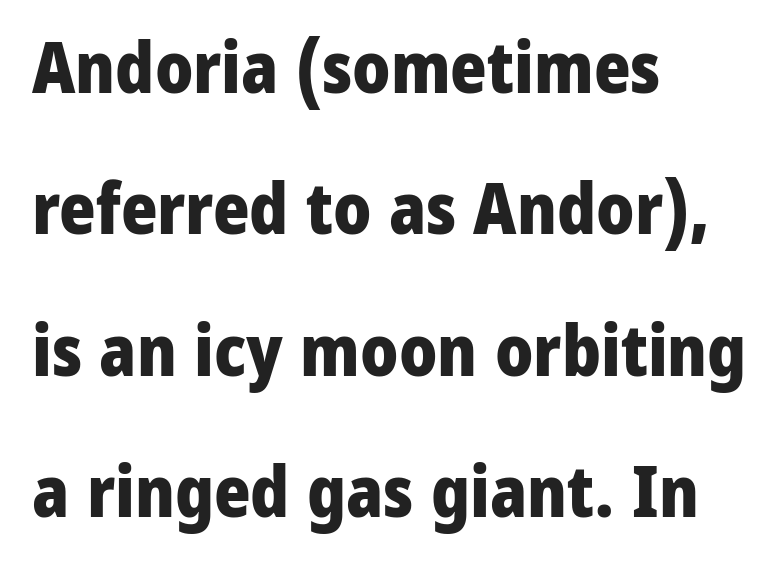
Clear beneath every line of the passage. This is heavy type, rendered in bold. If you drew a ruler down the left edge, every line would touch it. Spacing verdict: proportional, widths tailored to each character. I'd call this a sans setting — the letters go barefoot. Ordinary non-slanted type is in use.
